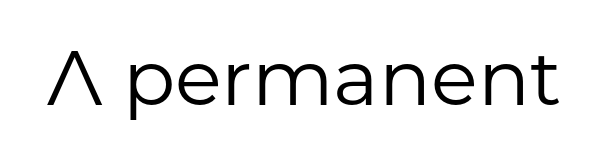
{"serif": "no", "italic": "no", "bold": "no", "weight": "regular", "width": "normal", "stroke_contrast": "low", "x_height": "medium", "monospaced": "no", "underline": "no", "letter_spacing": "normal", "letter_spacing_em": 0.0, "glyph_px": 77}
